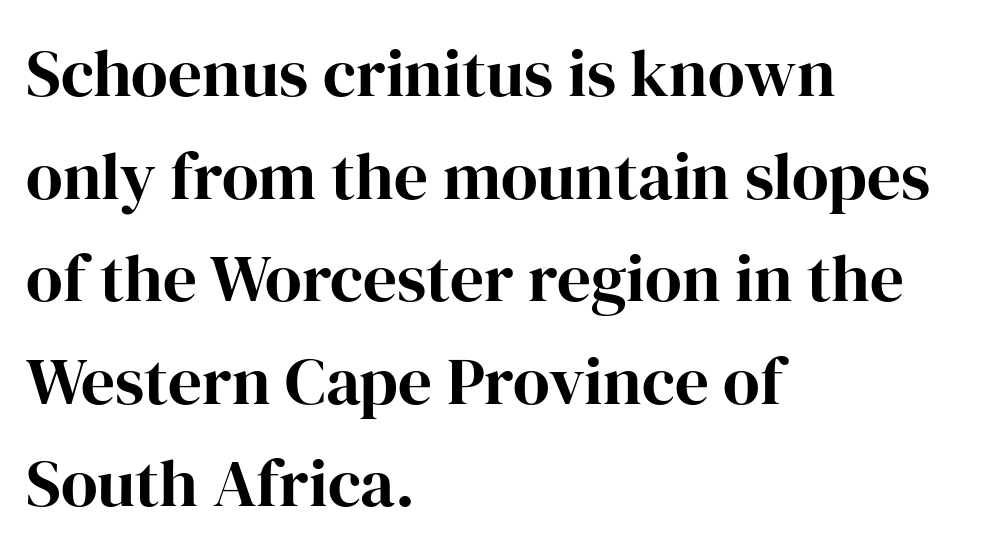
{"serif": "yes", "italic": "no", "width": "normal", "stroke_contrast": "high", "x_height": "medium", "monospaced": "no", "underline": "no", "align": "left", "line_spacing": "normal", "line_spacing_ratio": 1.53, "letter_spacing": "normal", "letter_spacing_em": 0.0, "glyph_px": 67}
